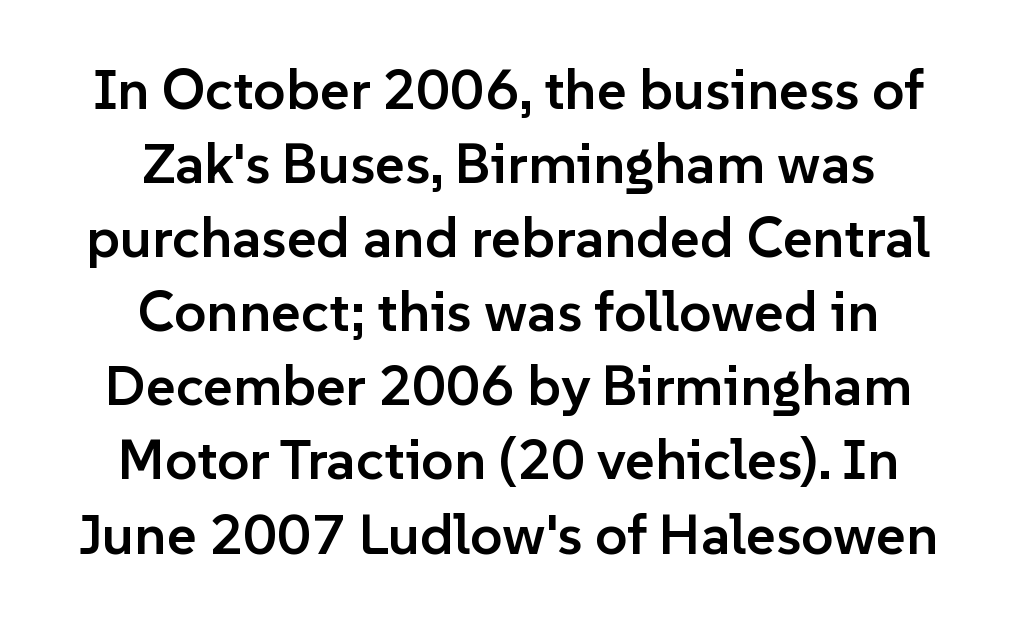
The image shows 57 px semibold sans-serif type, upright; set centered, normal line spacing (1.3x), normal letter spacing, not underlined; low stroke contrast and a medium x-height.
